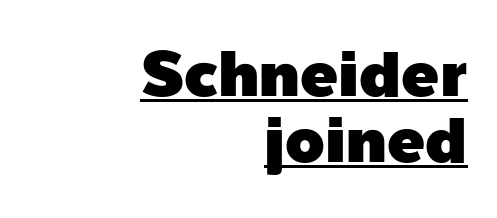
It's the straight-up-and-down kind of type. Honestly, the letter spacing is just normal — you wouldn't notice it. Font category for this specimen: sans-serif. The lines are packed closely together with very little leading. Compared with a flush-left layout, this one pins lines to the opposite, right side. A typesetter would call this proportional, since set widths differ per character.
